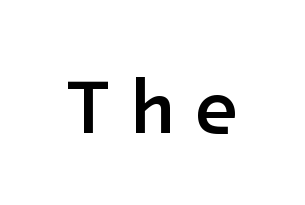
The strip under each line holds only bare page. The letters stand upright; this is a roman face. You could only call the tracking loose — the letters float apart. How heavy is the stroke? Medium-heavy — a semibold, shy of bold. These lines are composed in type without serifs.
